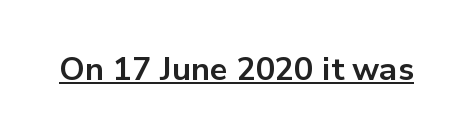
The specimen includes a rule beneath the text block's lines. Proportional: the letters do not fall into vertical columns. Compared with typical body copy, the letter spacing here is the same. Heft: maximum for text — a bold. Each letter's strokes conclude bluntly, with no projecting serifs. A typesetter would mark this as roman, not italic.
